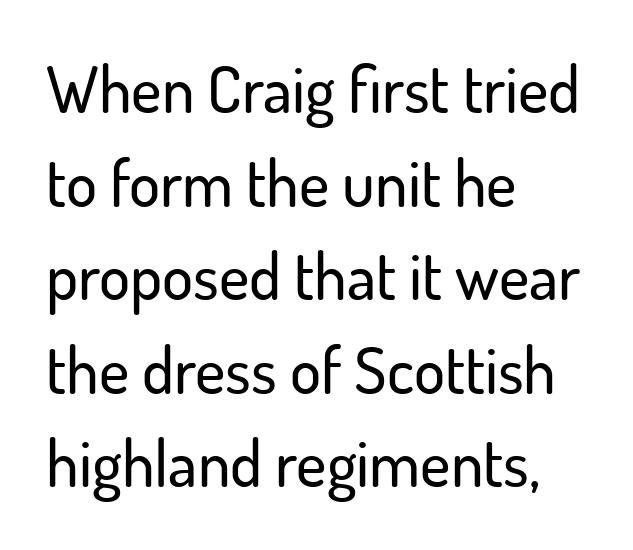
{"serif": "no", "italic": "no", "width": "normal", "stroke_contrast": "low", "x_height": "small", "monospaced": "no", "underline": "no", "align": "left", "line_spacing": "normal", "line_spacing_ratio": 1.44, "letter_spacing": "normal", "letter_spacing_em": 0.0, "glyph_px": 65}
